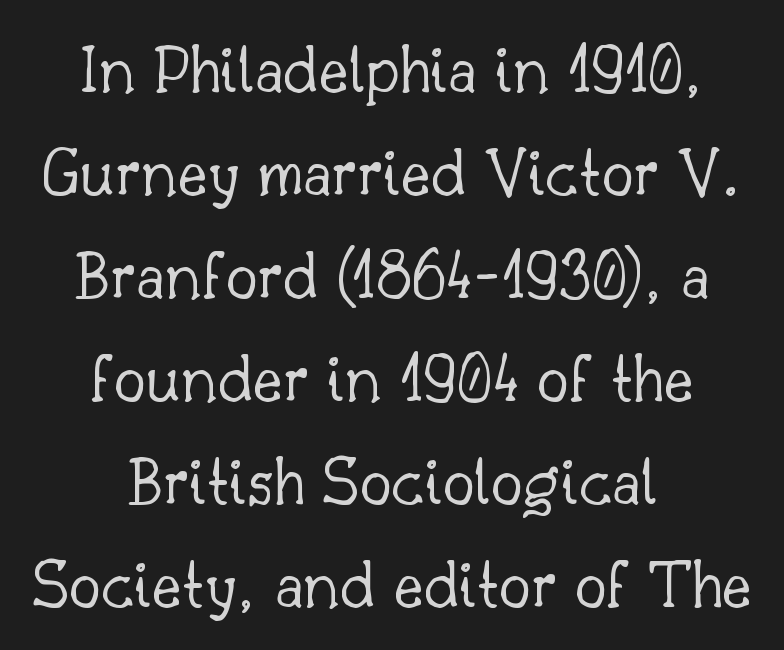
Q: Is the text bold? A: No.
Q: Is the text italic (slanted)? A: No, it is upright.
Q: Is the text underlined? A: No.
Q: How is the paragraph aligned? A: Centered.
Q: Is the spacing between letters normal or unusually wide? A: Normal.
Q: Is the spacing between lines tight, normal or loose? A: Normal.
Q: Width (condensed, normal, or wide)? A: Normal.
Q: Stroke contrast? A: Low.
Q: x-height? A: Small.
Q: Monospaced? A: No.
